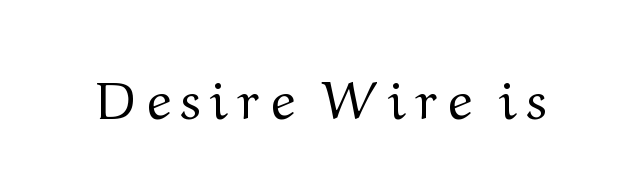
The image shows 53 px regular-weight, wide serif type, upright; set not underlined; medium stroke contrast and a medium x-height.
